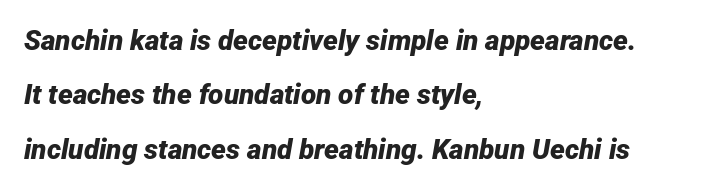
I'd describe the lettering as bold — thick and assertive. Which margin do the lines hug? The left one — the right edge is uneven. The designer dialed line spacing up above the default. A bare baseline throughout the passage. Looks like regular typesetting: each glyph gets only the width it needs.
